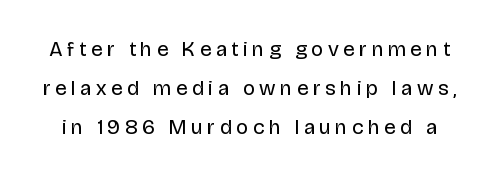
The image shows 21 px text type, upright; set line spacing 1.85x, unusually wide letter spacing (+0.22 em), not underlined.
